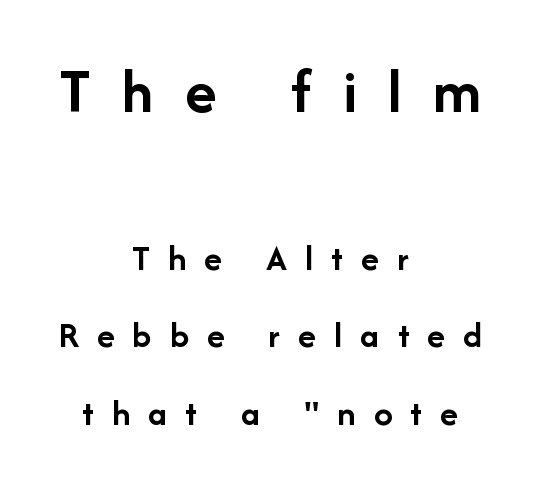
The image shows 64 px semibold sans-serif type, upright; set centered, loose line spacing (2.09x), unusually wide letter spacing (+0.49 em), not underlined; the first (top) block is 1.73x larger; low stroke contrast and a medium x-height.
